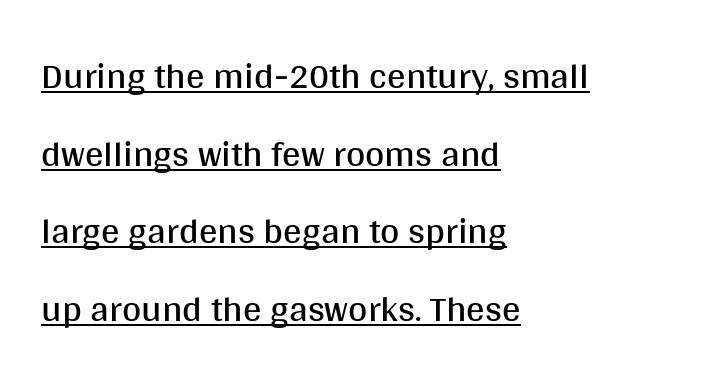
{"serif": "no", "italic": "no", "bold": "no", "weight": "regular", "width": "normal", "stroke_contrast": "medium", "x_height": "large", "monospaced": "no", "underline": "yes", "align": "left", "line_spacing": "loose", "line_spacing_ratio": 2.1, "letter_spacing": "normal", "letter_spacing_em": 0.0, "glyph_px": 37}
